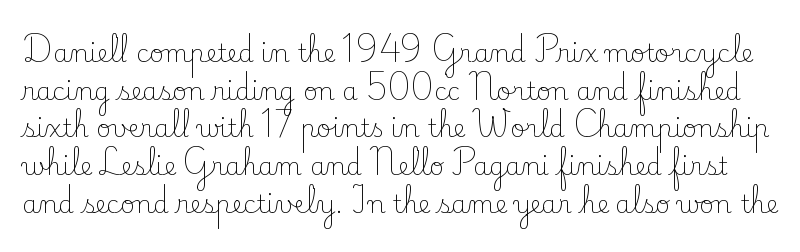
A typesetter would call this leading conventional body-copy spacing. No italicization has been applied; the sample stays upright. Characters follow at the spacing the type designer built in. Just letters on the line, the space beneath them empty. Is the type heavy? It reads as light-to-regular instead.
